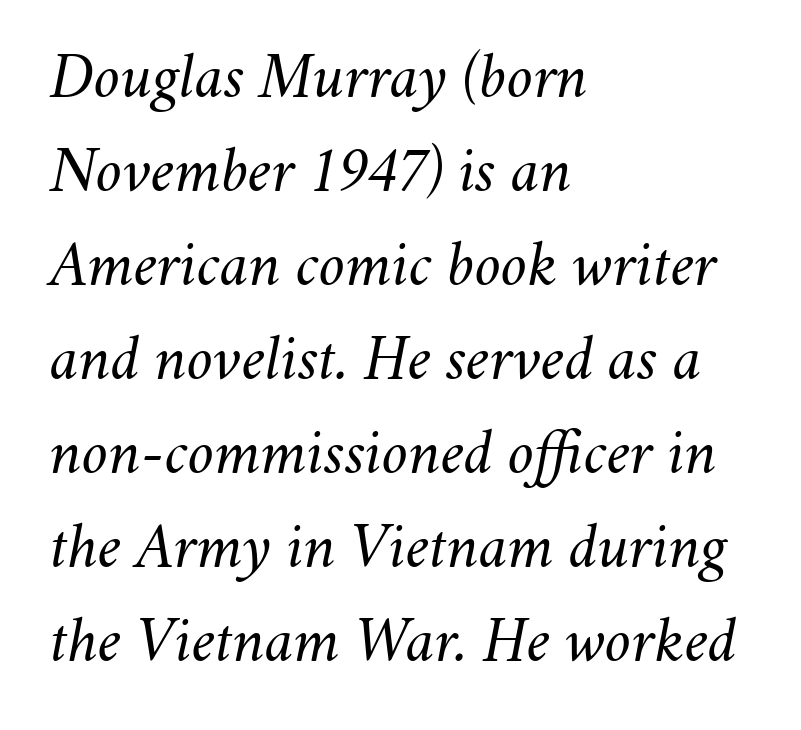
{"italic": "yes", "lean": "right", "slant_degrees": 11, "bold": "no", "weight": "regular", "width": "normal", "stroke_contrast": "medium", "x_height": "small", "monospaced": "no", "underline": "no", "align": "left", "line_spacing": "normal", "line_spacing_ratio": 1.47, "letter_spacing": "normal", "letter_spacing_em": 0.0, "glyph_px": 64}
